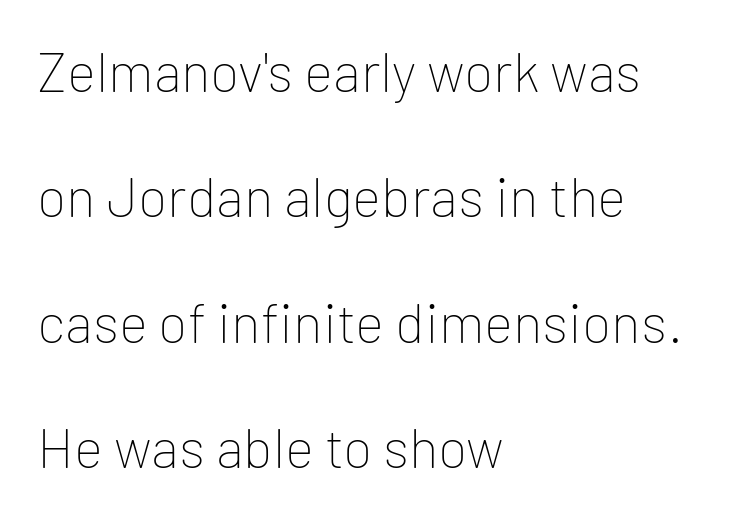
The image shows 55 px thin sans-serif type, upright; set left-aligned, loose line spacing (2.28x), normal letter spacing, not underlined; low stroke contrast and a medium x-height.
